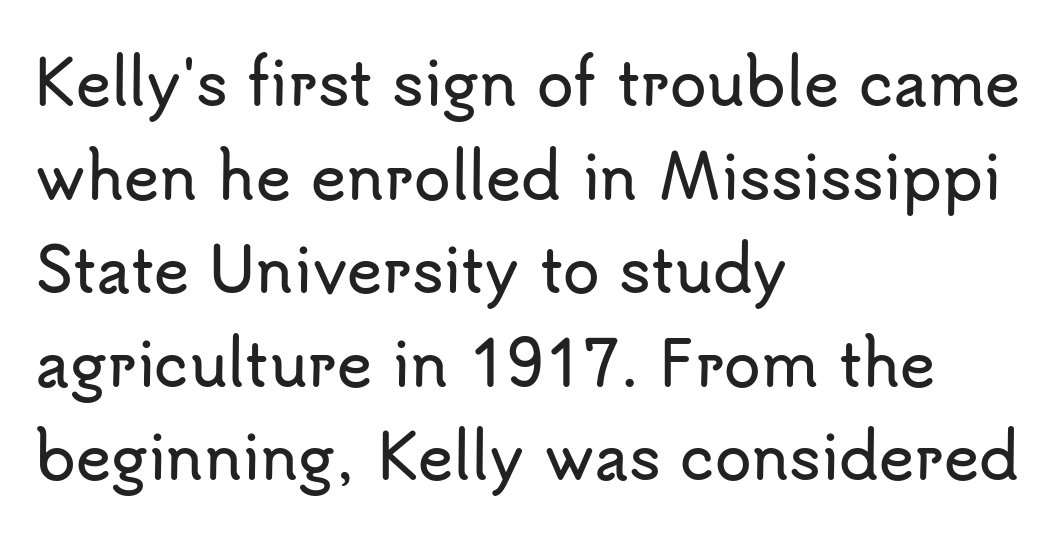
Successive baselines arrive at the customary interval. This is sans-serif lettering, the kind often seen on screens and signage. The lettering stays uniformly vertical, giving the passage a roman look. Look at the tracking — it's just the regular setting, nothing added. Here the designer chose a conventional face with non-uniform glyph widths. In CSS terms this would be text-align: left.
